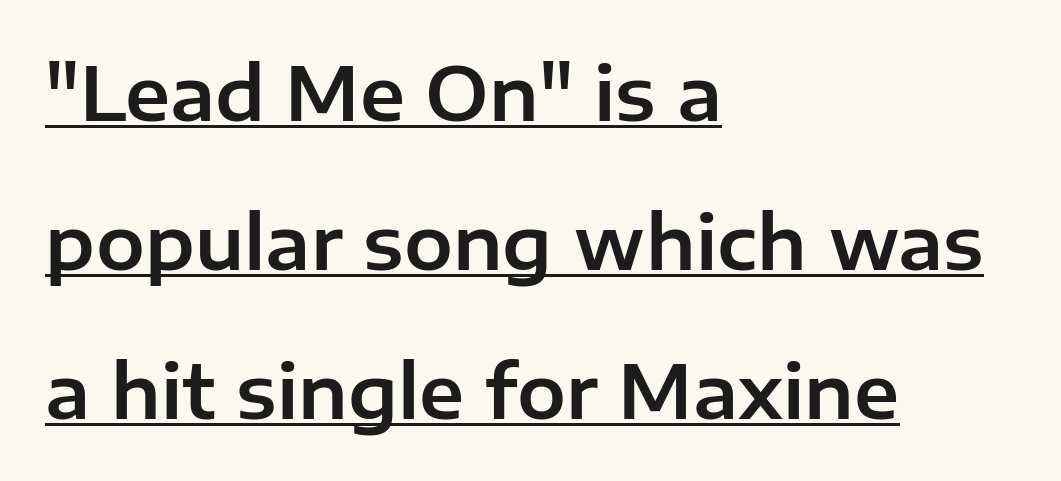
Q: Is the text italic (slanted)? A: No, it is upright.
Q: Is the typeface a serif or a sans-serif typeface? A: Sans-serif.
Q: Is the text underlined? A: Yes.
Q: How is the paragraph aligned? A: Left-aligned.
Q: Is the spacing between letters normal or unusually wide? A: Normal.
Q: Is the spacing between lines tight, normal or loose? A: Loose.
Q: Width (condensed, normal, or wide)? A: Normal.
Q: Stroke contrast? A: Low.
Q: x-height? A: Medium.
Q: Monospaced? A: No.
